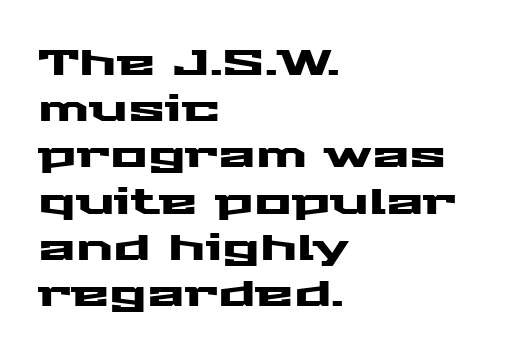
{"serif": "no", "italic": "no", "width": "wide", "stroke_contrast": "medium", "x_height": "medium", "monospaced": "no", "underline": "no", "align": "left", "line_spacing": "normal", "line_spacing_ratio": 1.32, "letter_spacing": "normal", "letter_spacing_em": 0.0, "glyph_px": 35}
